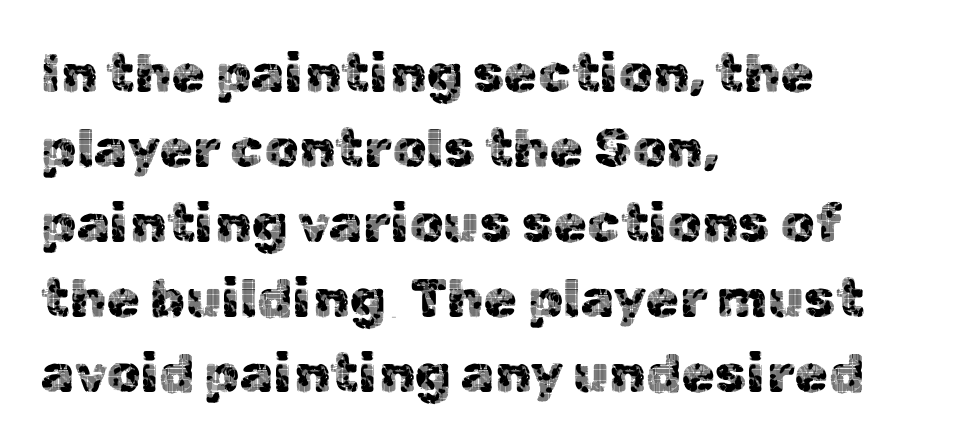
{"serif": "no", "italic": "no", "width": "normal", "x_height": "medium", "monospaced": "no", "underline": "no", "align": "left", "line_spacing": "normal", "line_spacing_ratio": 1.39, "letter_spacing": "normal", "letter_spacing_em": 0.0, "glyph_px": 54}
